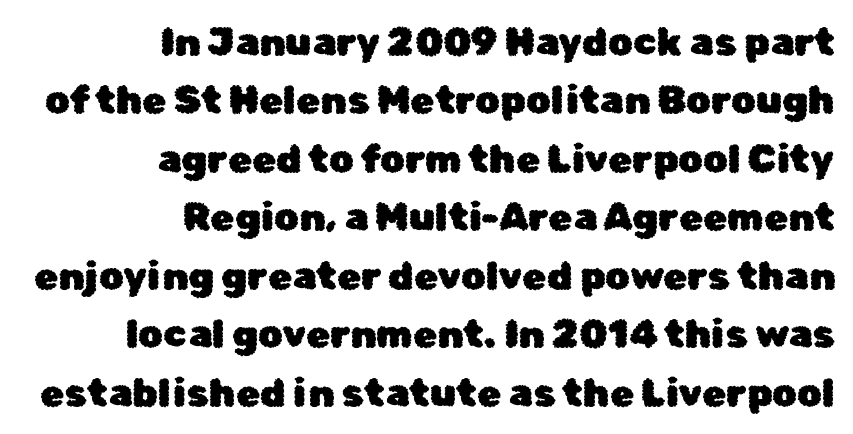
Q: Is the text italic (slanted)? A: No, it is upright.
Q: Is the typeface a serif or a sans-serif typeface? A: Sans-serif.
Q: Is the text underlined? A: No.
Q: How is the paragraph aligned? A: Right-aligned.
Q: Is the spacing between letters normal or unusually wide? A: Normal.
Q: Is the spacing between lines tight, normal or loose? A: Normal.
Q: Width (condensed, normal, or wide)? A: Normal.
Q: Stroke contrast? A: Low.
Q: x-height? A: Medium.
Q: Monospaced? A: No.
